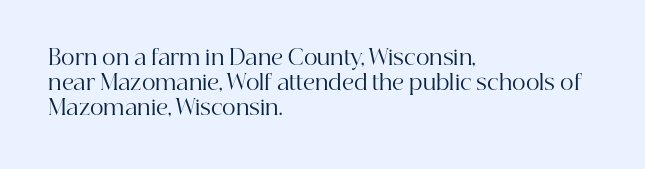
Q: Is the text bold? A: No.
Q: Is the text italic (slanted)? A: No, it is upright.
Q: Is the text underlined? A: No.
Q: How is the paragraph aligned? A: Left-aligned.
Q: Is the spacing between letters normal or unusually wide? A: Normal.
